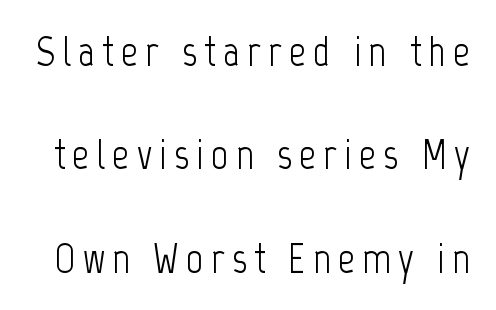
{"serif": "no", "italic": "no", "bold": "no", "weight": "light", "width": "condensed", "stroke_contrast": "low", "x_height": "medium", "monospaced": "no", "underline": "no", "line_spacing": "loose", "line_spacing_ratio": 2.46, "glyph_px": 42}
